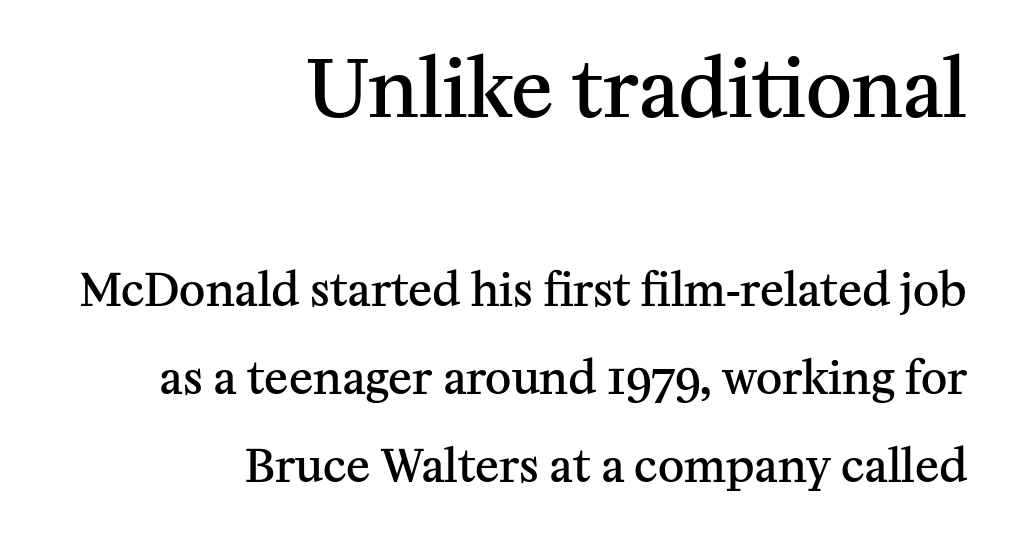
Q: Is the text bold? A: Semi-bold.
Q: Is the text italic (slanted)? A: No, it is upright.
Q: Is the typeface a serif or a sans-serif typeface? A: Serif.
Q: Is the text underlined? A: No.
Q: How is the paragraph aligned? A: Right-aligned.
Q: Is the spacing between letters normal or unusually wide? A: Normal.
Q: Is the spacing between lines tight, normal or loose? A: Loose.
Q: Which block of text is set in a larger size, the first (top) or the second (bottom)? A: The first (top) one.
Q: Width (condensed, normal, or wide)? A: Normal.
Q: Stroke contrast? A: Medium.
Q: x-height? A: Medium.
Q: Monospaced? A: No.
